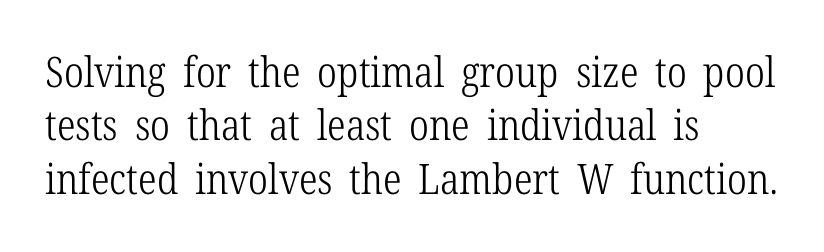
{"serif": "yes", "italic": "no", "bold": "no", "weight": "light", "width": "condensed", "stroke_contrast": "low", "x_height": "medium", "monospaced": "no", "underline": "no", "align": "left", "line_spacing": "normal", "line_spacing_ratio": 1.27, "letter_spacing": "normal", "letter_spacing_em": 0.0, "glyph_px": 42}
